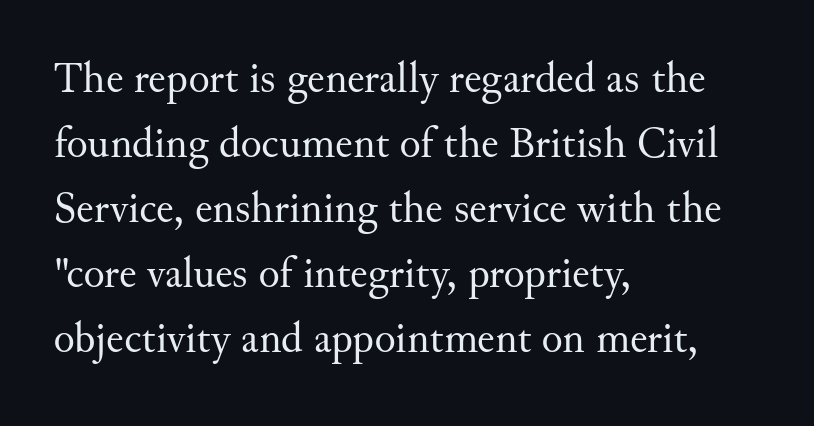
Q: Is the text bold? A: No.
Q: Is the text italic (slanted)? A: No, it is upright.
Q: Is the typeface a serif or a sans-serif typeface? A: Serif.
Q: Is the text underlined? A: No.
Q: How is the paragraph aligned? A: Left-aligned.
Q: Is the spacing between letters normal or unusually wide? A: Normal.
Q: Is the spacing between lines tight, normal or loose? A: Normal.
Q: Width (condensed, normal, or wide)? A: Normal.
Q: Stroke contrast? A: Medium.
Q: x-height? A: Small.
Q: Monospaced? A: No.
